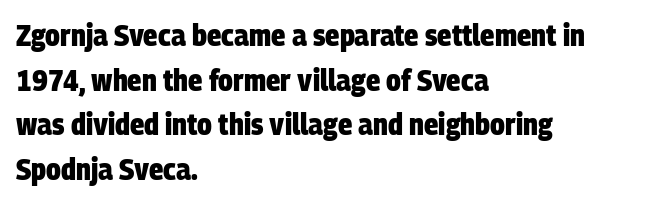
{"serif": "no", "bold": "yes", "weight": "heavy", "width": "condensed", "stroke_contrast": "low", "x_height": "large", "monospaced": "no", "underline": "no", "align": "left", "line_spacing": "normal", "line_spacing_ratio": 1.49, "letter_spacing": "normal", "letter_spacing_em": 0.0, "glyph_px": 30}
